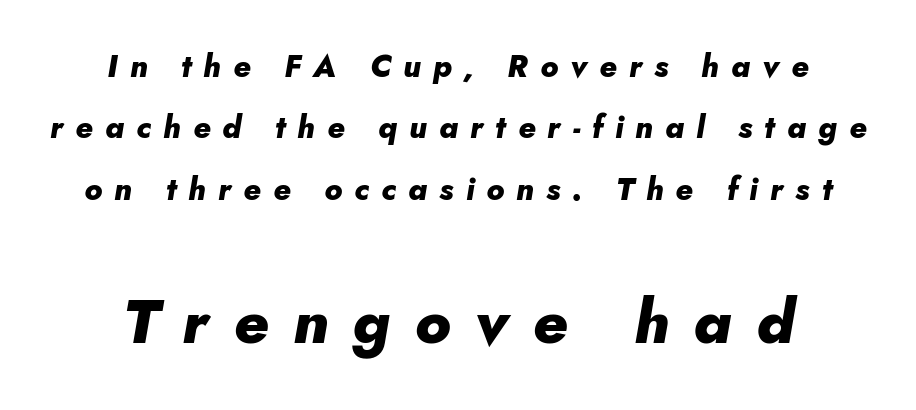
{"italic": "yes", "lean": "right", "slant_degrees": 10, "bold": "yes", "weight": "heavy", "width": "normal", "stroke_contrast": "low", "x_height": "small", "monospaced": "no", "underline": "no", "align": "center", "line_spacing": "loose", "line_spacing_ratio": 1.98, "letter_spacing": "wide", "letter_spacing_em": 0.39, "larger_block": "second", "size_ratio": 2.0, "glyph_px": 62}
